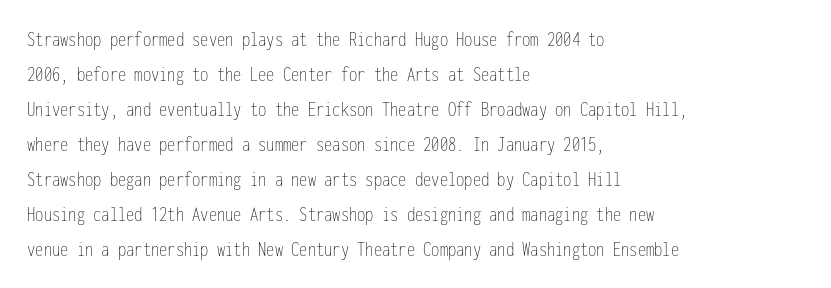
{"italic": "no", "bold": "no", "underline": "no", "align": "left", "line_spacing": "normal", "line_spacing_ratio": 1.59, "letter_spacing": "normal", "letter_spacing_em": 0.0, "glyph_px": 22}
